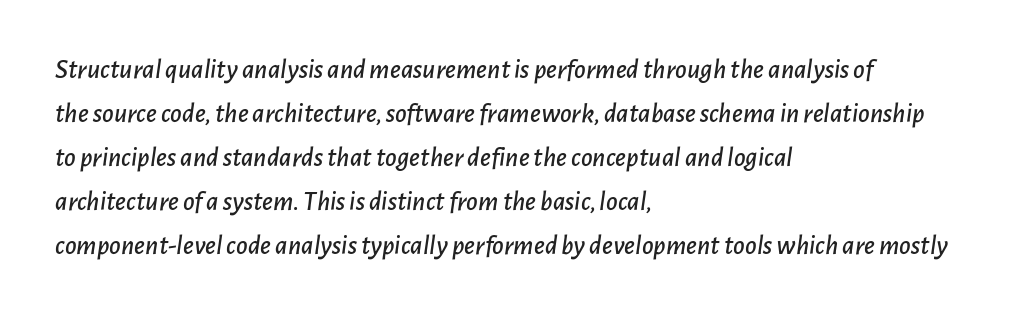
These lines are set flush left with a ragged right edge. The words here are not underlined. In terms of posture, this sample is oblique. Regarding leading, the lines here are spaced in the standard way.
